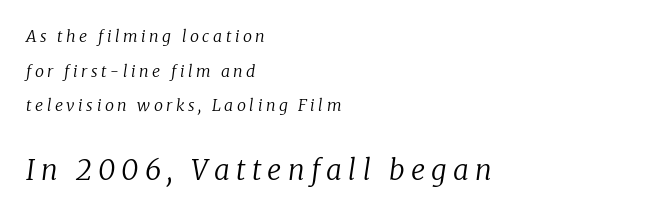
Q: Is the text bold? A: No.
Q: Is the text italic (slanted)? A: Yes, it leans right by about 8 degrees.
Q: Is the typeface a serif or a sans-serif typeface? A: Serif.
Q: Is the text underlined? A: No.
Q: How is the paragraph aligned? A: Left-aligned.
Q: Is the spacing between letters normal or unusually wide? A: Unusually wide.
Q: Is the spacing between lines tight, normal or loose? A: Loose.
Q: Which block of text is set in a larger size, the first (top) or the second (bottom)? A: The second (bottom) one.
Q: Width (condensed, normal, or wide)? A: Normal.
Q: Stroke contrast? A: Low.
Q: x-height? A: Medium.
Q: Monospaced? A: No.
